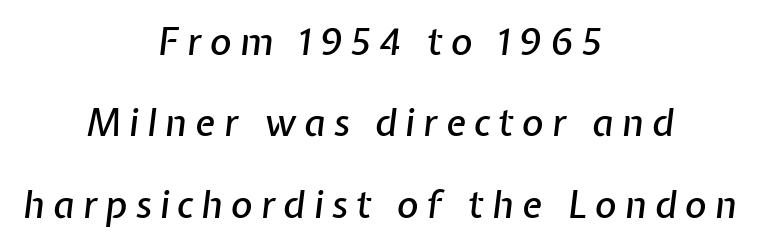
The image shows 37 px text type, italic (leaning right); set centered, loose line spacing (2.2x), unusually wide letter spacing (+0.22 em), not underlined; low stroke contrast and a medium x-height.
